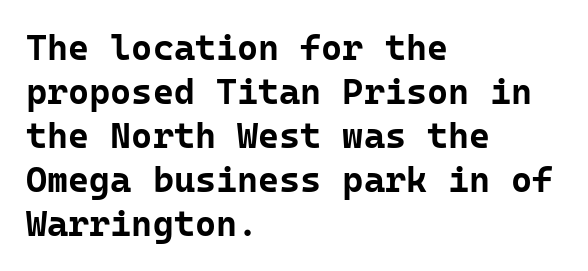
Descenders hang freely into open space. Unlike italic type, these characters show no tilt at all. Tracking value appears to be zero — textbook default spacing. I'd call this a sans setting — the letters go barefoot.
